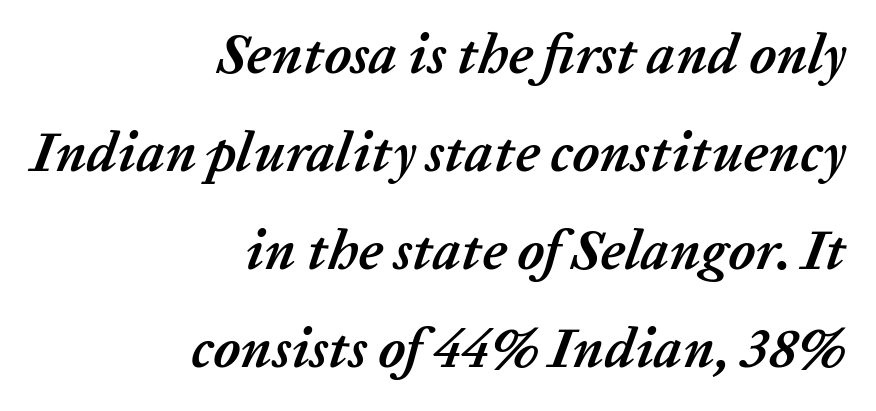
The image shows 56 px semibold type, italic (leaning right); set right-aligned, line spacing 1.75x, normal letter spacing, not underlined; low stroke contrast and a medium x-height.
